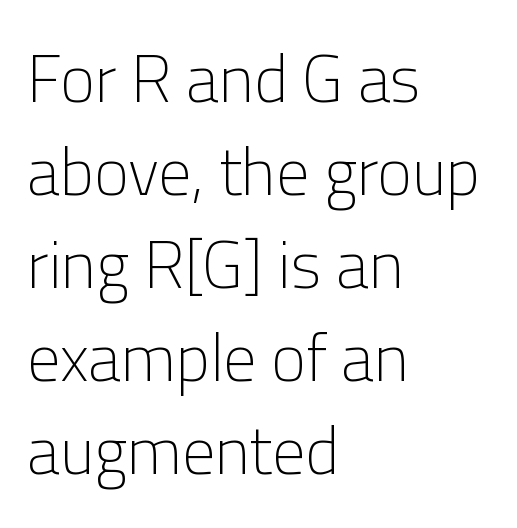
{"serif": "no", "italic": "no", "bold": "no", "weight": "light", "width": "normal", "stroke_contrast": "low", "x_height": "medium", "monospaced": "no", "underline": "no", "align": "left", "line_spacing": "normal", "line_spacing_ratio": 1.41, "letter_spacing": "normal", "letter_spacing_em": 0.0, "glyph_px": 66}
